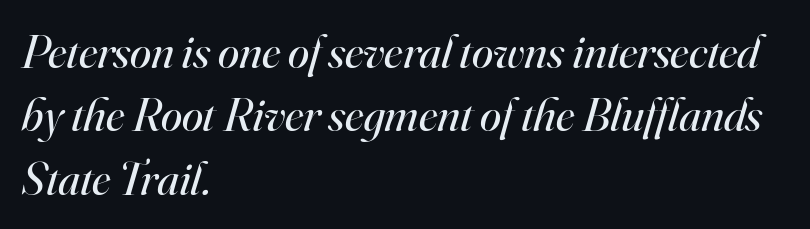
Q: Is the text bold? A: No.
Q: Is the text italic (slanted)? A: Yes, it leans right by about 16 degrees.
Q: Is the typeface a serif or a sans-serif typeface? A: Serif.
Q: Is the text underlined? A: No.
Q: How is the paragraph aligned? A: Left-aligned.
Q: Is the spacing between letters normal or unusually wide? A: Normal.
Q: Is the spacing between lines tight, normal or loose? A: Normal.
Q: Width (condensed, normal, or wide)? A: Normal.
Q: Stroke contrast? A: High.
Q: x-height? A: Small.
Q: Monospaced? A: No.
